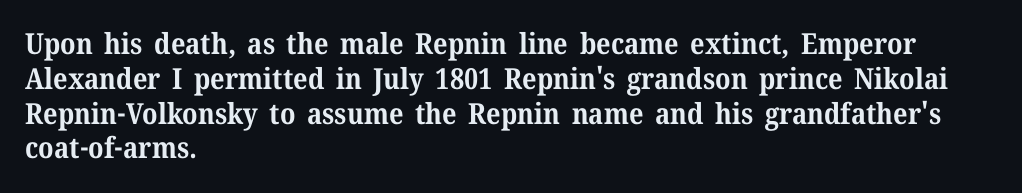
{"serif": "yes", "italic": "no", "bold": "yes", "weight": "bold", "width": "normal", "stroke_contrast": "medium", "x_height": "medium", "monospaced": "no", "underline": "no", "align": "left", "line_spacing_ratio": 1.2, "letter_spacing": "normal", "letter_spacing_em": 0.0, "glyph_px": 29}
